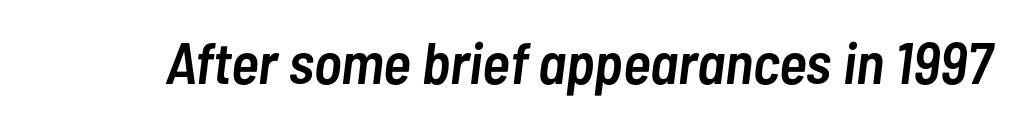
{"italic": "yes", "lean": "right", "slant_degrees": 7, "bold": "semi", "weight": "semibold", "width": "condensed", "stroke_contrast": "low", "x_height": "medium", "monospaced": "no", "underline": "no", "letter_spacing": "normal", "letter_spacing_em": 0.0, "glyph_px": 59}
